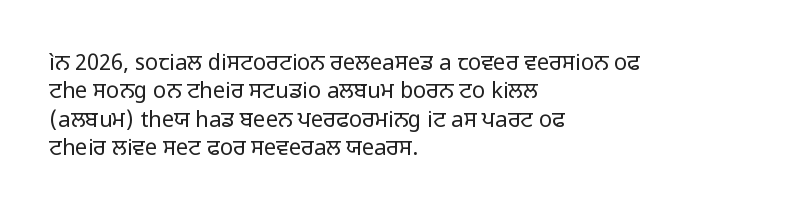
Q: Is the text bold? A: No.
Q: Is the text italic (slanted)? A: No, it is upright.
Q: Is the text underlined? A: No.
Q: How is the paragraph aligned? A: Left-aligned.
Q: Is the spacing between letters normal or unusually wide? A: Normal.
Q: Is the spacing between lines tight, normal or loose? A: Normal.
